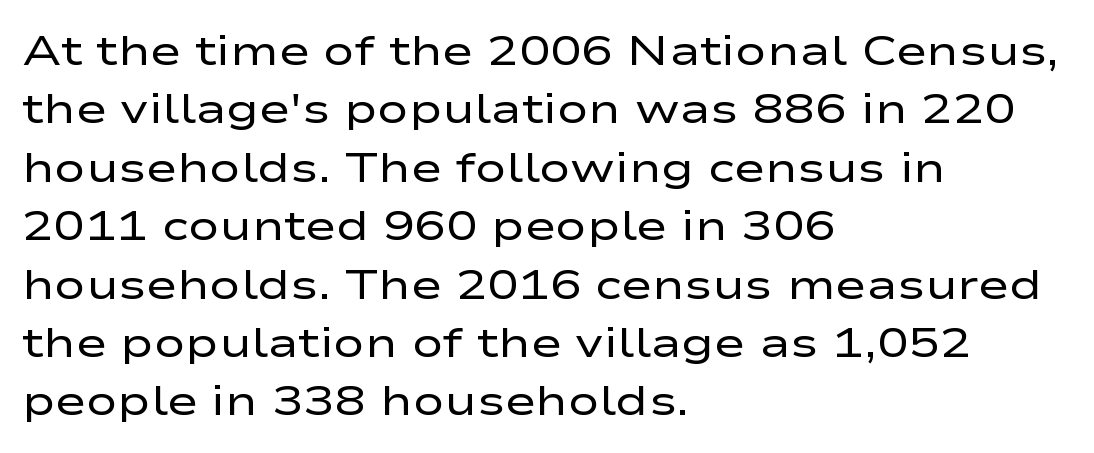
{"serif": "no", "italic": "no", "bold": "no", "weight": "regular", "width": "wide", "stroke_contrast": "low", "x_height": "medium", "monospaced": "no", "underline": "no", "align": "left", "line_spacing": "normal", "line_spacing_ratio": 1.39, "letter_spacing": "normal", "letter_spacing_em": 0.0, "glyph_px": 42}
